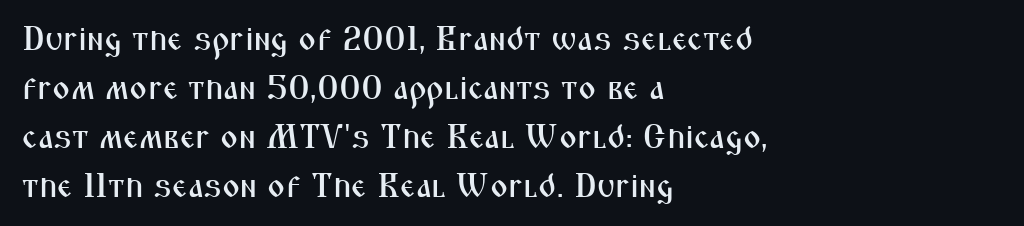
Q: Is the text italic (slanted)? A: No, it is upright.
Q: Is the typeface a serif or a sans-serif typeface? A: Sans-serif.
Q: Is the text underlined? A: No.
Q: How is the paragraph aligned? A: Left-aligned.
Q: Is the spacing between letters normal or unusually wide? A: Normal.
Q: Is the spacing between lines tight, normal or loose? A: Normal.
Q: Width (condensed, normal, or wide)? A: Condensed.
Q: Stroke contrast? A: Medium.
Q: x-height? A: Medium.
Q: Monospaced? A: No.
